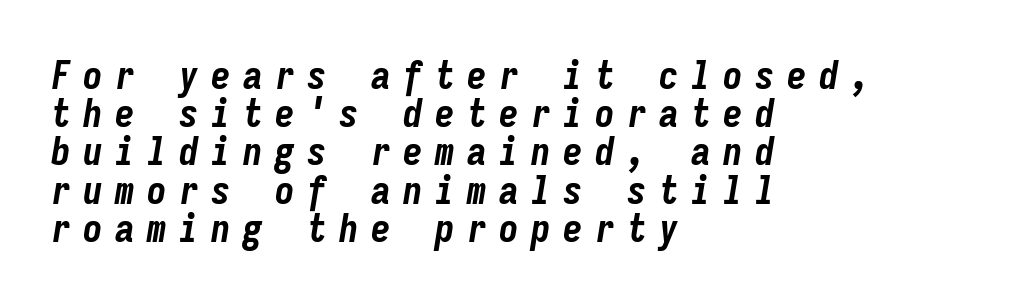
{"italic": "yes", "lean": "right", "slant_degrees": 9, "bold": "yes", "weight": "bold", "width": "condensed", "stroke_contrast": "low", "x_height": "medium", "monospaced": "yes", "underline": "no", "align": "left", "line_spacing": "tight", "line_spacing_ratio": 0.98, "letter_spacing": "wide", "letter_spacing_em": 0.32, "glyph_px": 39}
